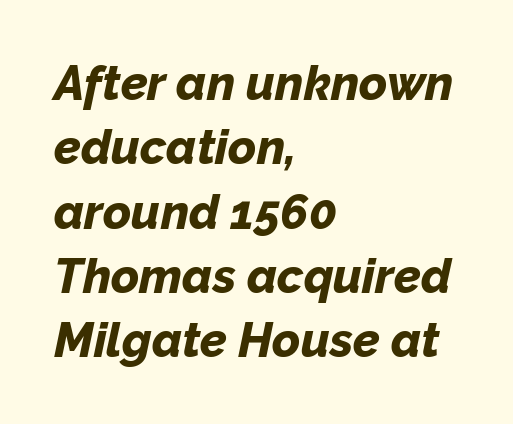
Q: Is the text bold? A: Yes.
Q: Is the text italic (slanted)? A: Yes, it leans right by about 12 degrees.
Q: Is the text underlined? A: No.
Q: How is the paragraph aligned? A: Left-aligned.
Q: Is the spacing between letters normal or unusually wide? A: Normal.
Q: Is the spacing between lines tight, normal or loose? A: Normal.
Q: Width (condensed, normal, or wide)? A: Normal.
Q: Stroke contrast? A: Low.
Q: x-height? A: Medium.
Q: Monospaced? A: No.
